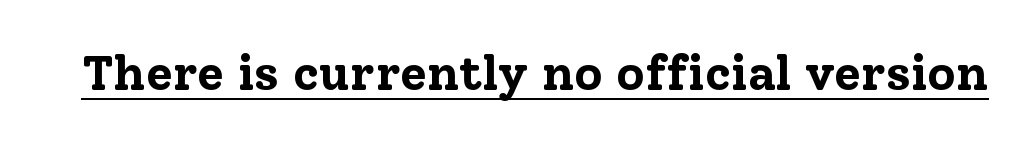
The image shows 49 px bold serif type, upright; set normal letter spacing, underlined; low stroke contrast and a medium x-height.
